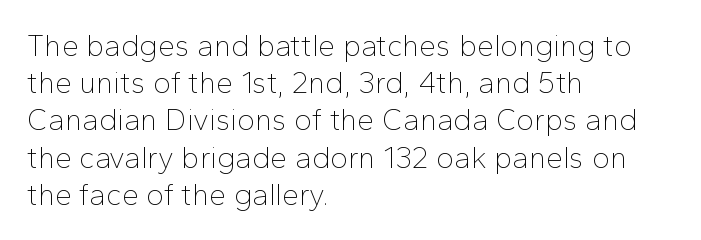
Q: Is the text bold? A: No.
Q: Is the text italic (slanted)? A: No, it is upright.
Q: Is the typeface a serif or a sans-serif typeface? A: Sans-serif.
Q: Is the text underlined? A: No.
Q: How is the paragraph aligned? A: Left-aligned.
Q: Is the spacing between letters normal or unusually wide? A: Normal.
Q: Width (condensed, normal, or wide)? A: Normal.
Q: Stroke contrast? A: Low.
Q: x-height? A: Medium.
Q: Monospaced? A: No.
